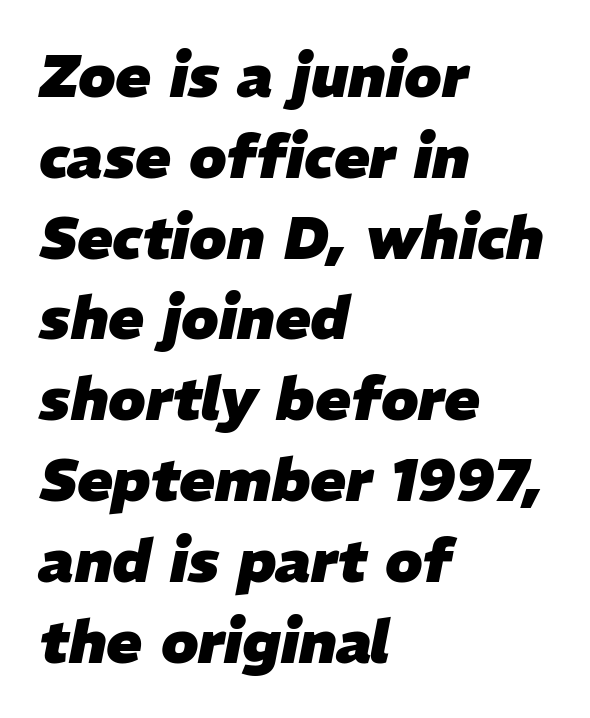
Q: Is the text bold? A: Yes.
Q: Is the text italic (slanted)? A: Yes, it leans right by about 11 degrees.
Q: Is the text underlined? A: No.
Q: How is the paragraph aligned? A: Left-aligned.
Q: Is the spacing between letters normal or unusually wide? A: Normal.
Q: Is the spacing between lines tight, normal or loose? A: Normal.
Q: Width (condensed, normal, or wide)? A: Normal.
Q: Stroke contrast? A: Low.
Q: x-height? A: Medium.
Q: Monospaced? A: No.
